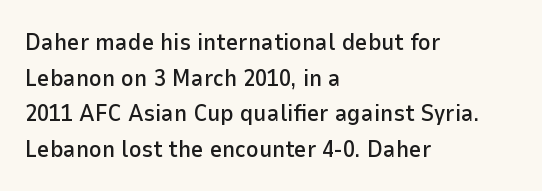
Q: Is the text italic (slanted)? A: No, it is upright.
Q: Is the text underlined? A: No.
Q: How is the paragraph aligned? A: Left-aligned.
Q: Is the spacing between letters normal or unusually wide? A: Normal.
Q: Is the spacing between lines tight, normal or loose? A: Normal.
